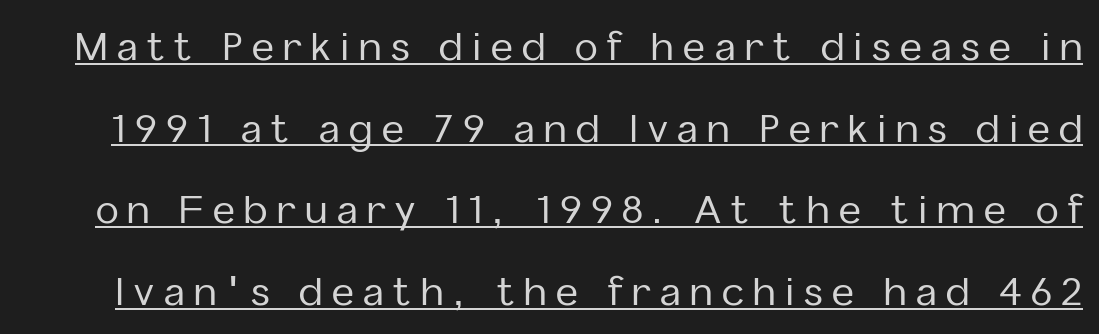
Q: Is the text italic (slanted)? A: No, it is upright.
Q: Is the typeface a serif or a sans-serif typeface? A: Sans-serif.
Q: Is the text underlined? A: Yes.
Q: Is the spacing between letters normal or unusually wide? A: Unusually wide.
Q: Is the spacing between lines tight, normal or loose? A: Loose.
Q: Width (condensed, normal, or wide)? A: Normal.
Q: Stroke contrast? A: Low.
Q: x-height? A: Medium.
Q: Monospaced? A: No.
